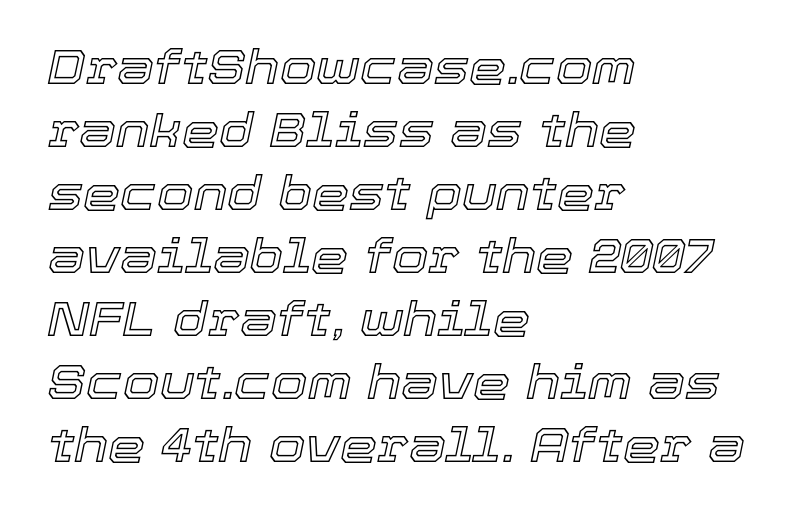
Descender tails drop into unmarked territory. Looks like regular typesetting: each glyph gets only the width it needs. Vertically, the passage feels balanced, rows spaced as you'd expect. These lines were composed using italics.
